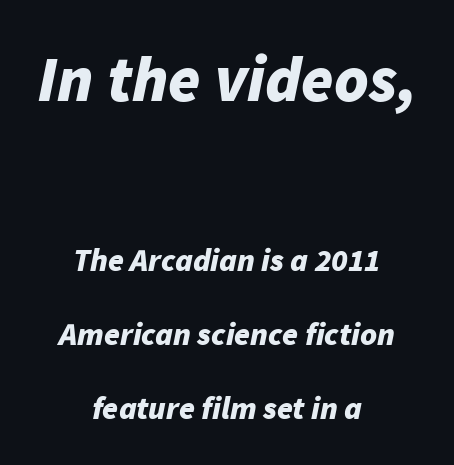
{"italic": "yes", "lean": "right", "slant_degrees": 11, "bold": "yes", "weight": "bold", "width": "normal", "stroke_contrast": "low", "x_height": "medium", "monospaced": "no", "underline": "no", "align": "center", "line_spacing": "loose", "line_spacing_ratio": 2.31, "letter_spacing": "normal", "letter_spacing_em": 0.0, "larger_block": "first", "size_ratio": 2.03, "glyph_px": 65}
